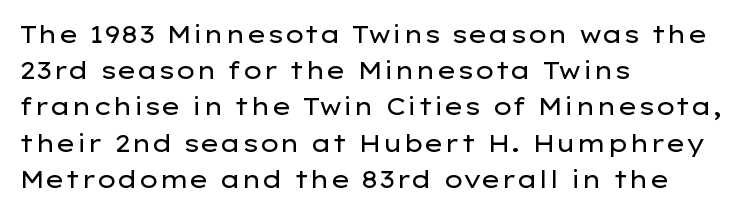
The image shows 24 px text type, upright; set left-aligned, normal line spacing (1.51x), normal letter spacing, not underlined.
